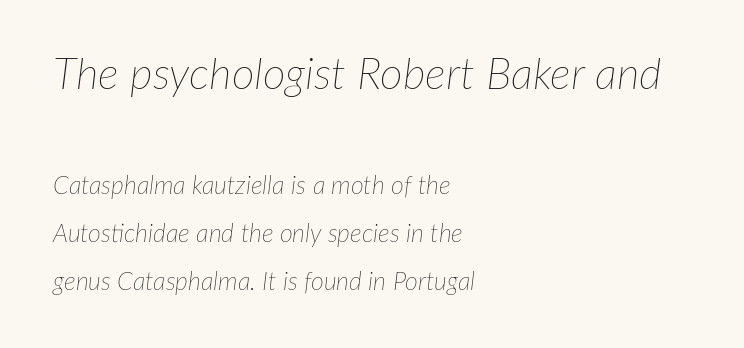
The image shows 44 px thin type, italic (leaning right); set left-aligned, loose line spacing (1.92x), normal letter spacing, not underlined; the first (top) block is 1.76x larger; low stroke contrast and a medium x-height.
